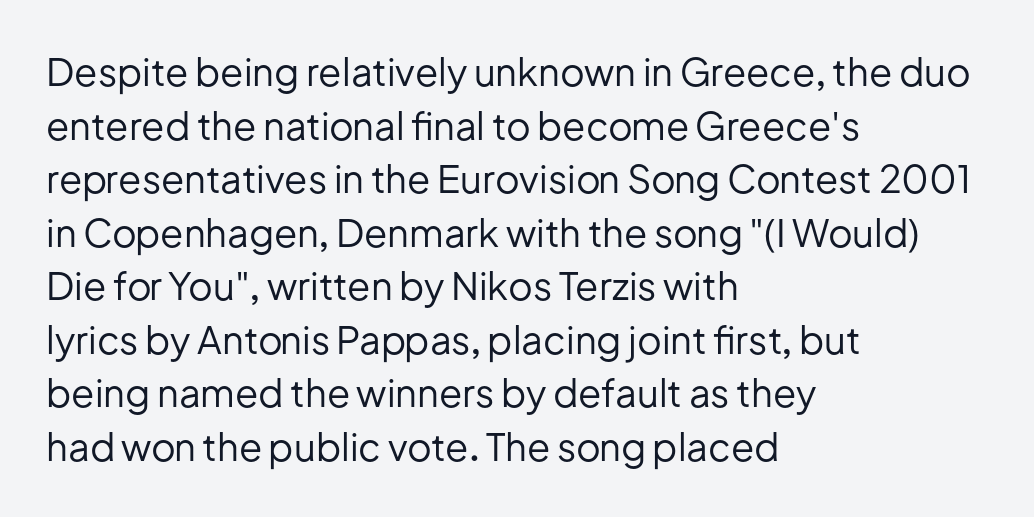
Q: Is the text bold? A: No.
Q: Is the text italic (slanted)? A: No, it is upright.
Q: Is the typeface a serif or a sans-serif typeface? A: Sans-serif.
Q: Is the text underlined? A: No.
Q: How is the paragraph aligned? A: Left-aligned.
Q: Is the spacing between letters normal or unusually wide? A: Normal.
Q: Is the spacing between lines tight, normal or loose? A: Normal.
Q: Width (condensed, normal, or wide)? A: Normal.
Q: Stroke contrast? A: Low.
Q: x-height? A: Medium.
Q: Monospaced? A: No.
